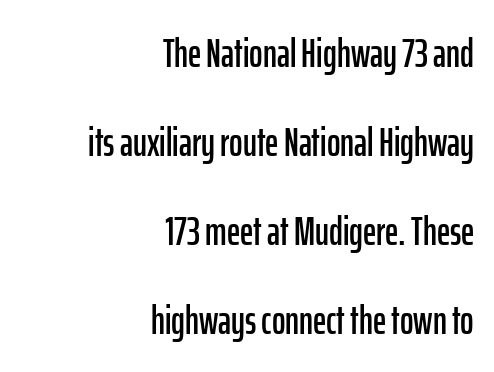
The image shows 41 px condensed sans-serif type, upright; set right-aligned, loose line spacing (2.17x), normal letter spacing, not underlined; low stroke contrast and a medium x-height.
